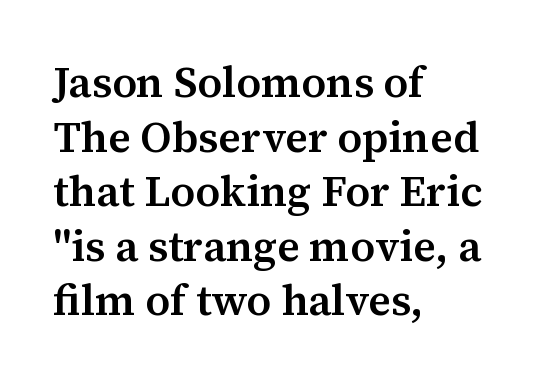
Q: Is the text bold? A: Semi-bold.
Q: Is the text italic (slanted)? A: No, it is upright.
Q: Is the typeface a serif or a sans-serif typeface? A: Serif.
Q: Is the text underlined? A: No.
Q: How is the paragraph aligned? A: Left-aligned.
Q: Is the spacing between letters normal or unusually wide? A: Normal.
Q: Is the spacing between lines tight, normal or loose? A: Normal.
Q: Width (condensed, normal, or wide)? A: Normal.
Q: Stroke contrast? A: Medium.
Q: x-height? A: Medium.
Q: Monospaced? A: No.
